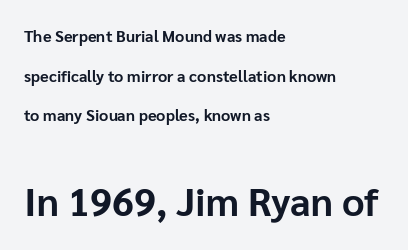
Q: Is the text bold? A: Yes.
Q: Is the text italic (slanted)? A: No, it is upright.
Q: Is the typeface a serif or a sans-serif typeface? A: Sans-serif.
Q: Is the text underlined? A: No.
Q: How is the paragraph aligned? A: Left-aligned.
Q: Is the spacing between letters normal or unusually wide? A: Normal.
Q: Is the spacing between lines tight, normal or loose? A: Loose.
Q: Which block of text is set in a larger size, the first (top) or the second (bottom)? A: The second (bottom) one.
Q: Width (condensed, normal, or wide)? A: Normal.
Q: Stroke contrast? A: Low.
Q: x-height? A: Medium.
Q: Monospaced? A: No.
